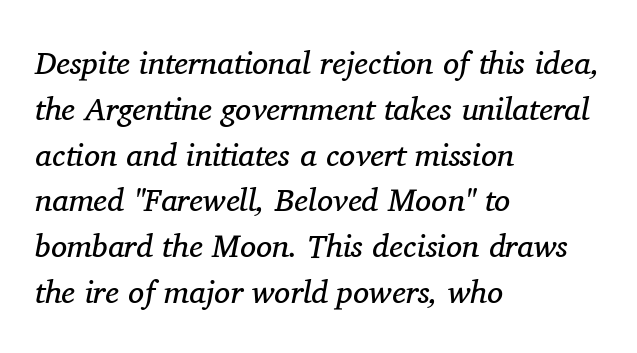
{"serif": "yes", "italic": "yes", "lean": "right", "slant_degrees": 11, "bold": "no", "weight": "regular", "width": "normal", "stroke_contrast": "medium", "x_height": "medium", "monospaced": "no", "underline": "no", "align": "left", "line_spacing": "normal", "line_spacing_ratio": 1.43, "letter_spacing": "normal", "letter_spacing_em": 0.0, "glyph_px": 32}
